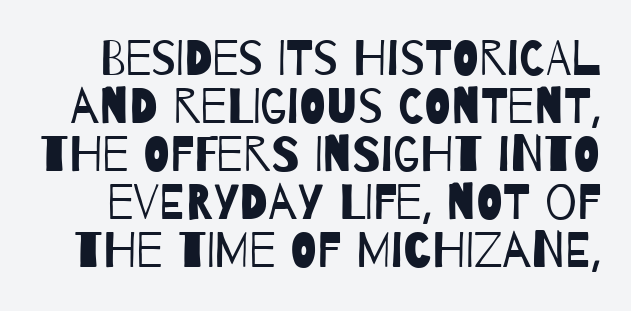
Descenders hang freely into open space. Letters have the restrained weight of plain body copy at most. Note the varied advance widths — an 'i' is clearly narrower than an 'm'. Look at the tracking — it's just the regular setting, nothing added. The lines are packed closely together with very little leading.
